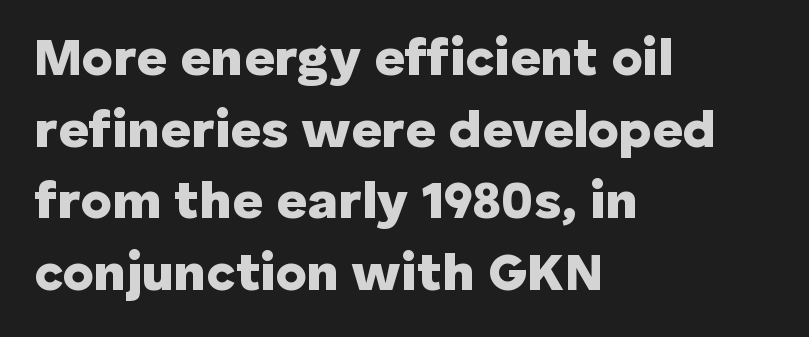
Q: Is the text bold? A: Yes.
Q: Is the text italic (slanted)? A: No, it is upright.
Q: Is the typeface a serif or a sans-serif typeface? A: Sans-serif.
Q: Is the text underlined? A: No.
Q: How is the paragraph aligned? A: Left-aligned.
Q: Is the spacing between letters normal or unusually wide? A: Normal.
Q: Is the spacing between lines tight, normal or loose? A: Normal.
Q: Width (condensed, normal, or wide)? A: Normal.
Q: Stroke contrast? A: Low.
Q: x-height? A: Medium.
Q: Monospaced? A: No.
